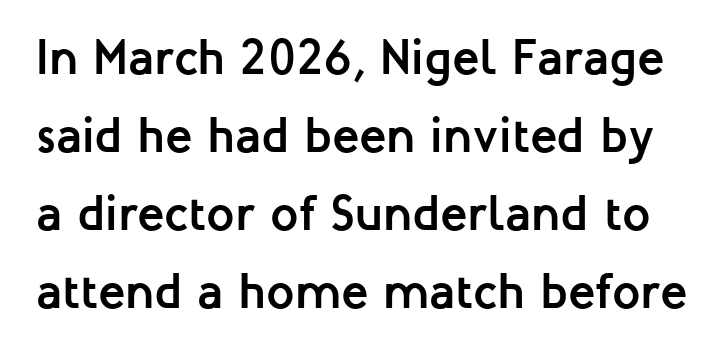
Type style note: lacks serifs. Varying glyph widths throughout — classic text-font behaviour. As a designer I'd log this as weight 700, bold. The letters stand straight up with perfectly vertical stems.
